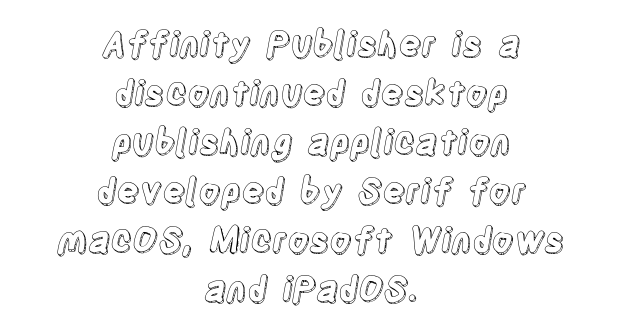
Q: Is the text italic (slanted)? A: Yes.
Q: Is the text underlined? A: No.
Q: How is the paragraph aligned? A: Centered.
Q: Is the spacing between letters normal or unusually wide? A: Normal.
Q: Is the spacing between lines tight, normal or loose? A: Normal.
Q: Width (condensed, normal, or wide)? A: Condensed.
Q: x-height? A: Large.
Q: Monospaced? A: No.
